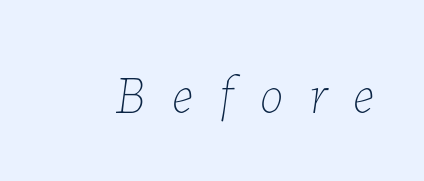
The image shows 54 px thin type, italic (leaning right); set unusually wide letter spacing (+0.49 em), not underlined; low stroke contrast and a medium x-height.
